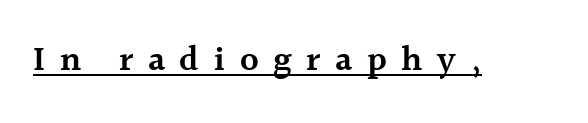
{"serif": "yes", "italic": "no", "bold": "semi", "weight": "semibold", "width": "normal", "x_height": "medium", "monospaced": "no", "underline": "yes", "letter_spacing": "wide", "letter_spacing_em": 0.42, "glyph_px": 35}
